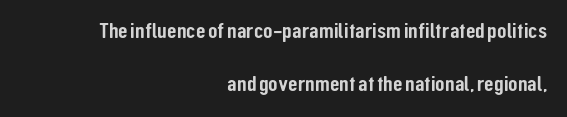
The image shows 22 px text type, upright; set right-aligned, loose line spacing (2.42x), normal letter spacing, not underlined.
